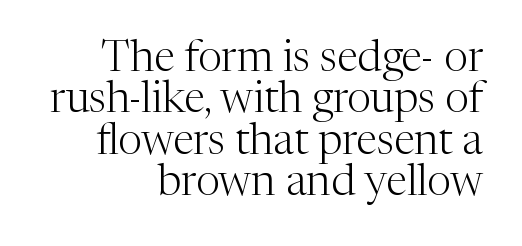
The string is rendered with underlining switched off. The lines are packed closely together with very little leading. The axis of the letterforms is exactly vertical. Font category for this specimen: serif.
